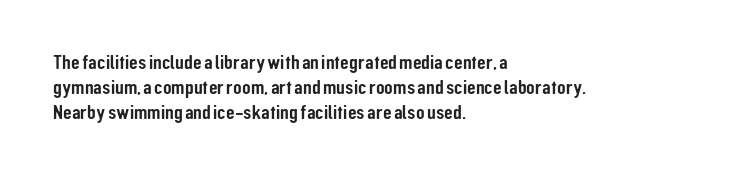
{"italic": "no", "underline": "no", "align": "left", "line_spacing_ratio": 1.24, "letter_spacing": "normal", "letter_spacing_em": 0.0, "glyph_px": 20}
